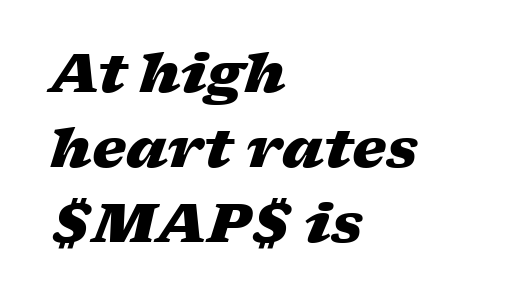
Spacing verdict: proportional, widths tailored to each character. Lines of text with bare space underneath. Italic: yes, the glyphs are oblique. Compared with a centered layout, this one pins lines to the left instead.
